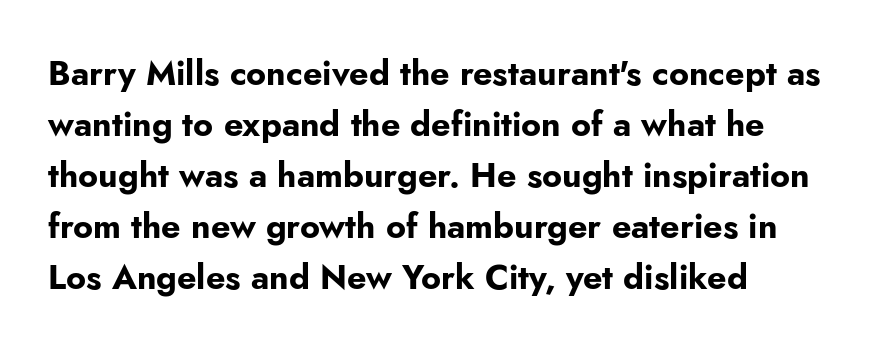
The image shows 34 px bold sans-serif type, upright; set left-aligned, normal line spacing (1.5x), normal letter spacing, not underlined; low stroke contrast and a small x-height.
